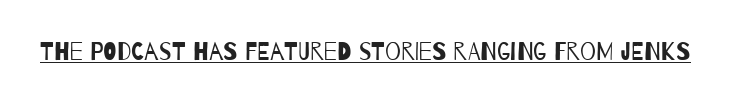
The image shows 25 px text type; set normal letter spacing, underlined.
